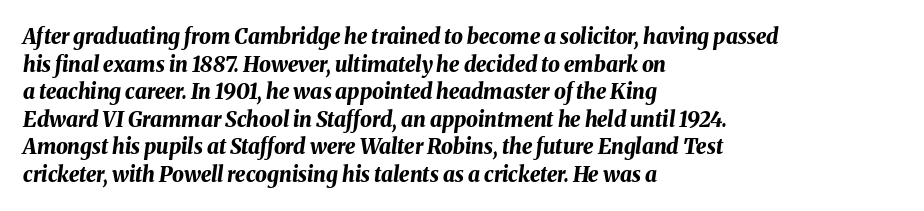
The image shows 21 px bold type, italic (leaning right); set left-aligned, normal line spacing (1.31x), normal letter spacing, not underlined.
